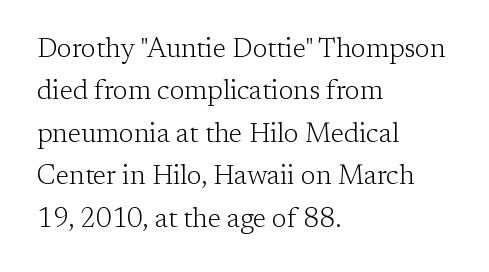
{"italic": "no", "bold": "no", "underline": "no", "align": "left", "line_spacing": "normal", "line_spacing_ratio": 1.57, "letter_spacing": "normal", "letter_spacing_em": 0.0, "glyph_px": 27}
